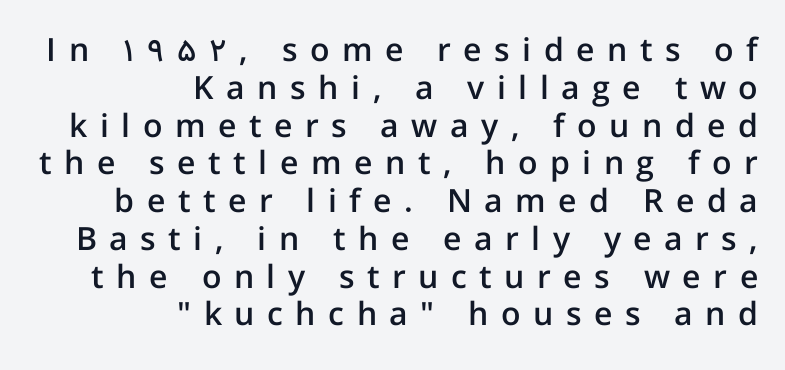
The sample has been set in demibold, a notch under bold. The letters advance in unequal steps, a hallmark of proportional type. These lines are composed in type without serifs. Honestly, there is no underline to notice here at all. The rag falls on the left side of this text block.
